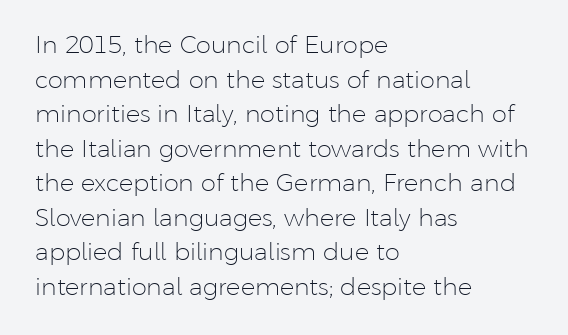
Q: Is the text bold? A: No.
Q: Is the text italic (slanted)? A: No, it is upright.
Q: Is the text underlined? A: No.
Q: How is the paragraph aligned? A: Left-aligned.
Q: Is the spacing between letters normal or unusually wide? A: Normal.
Q: Is the spacing between lines tight, normal or loose? A: Normal.
